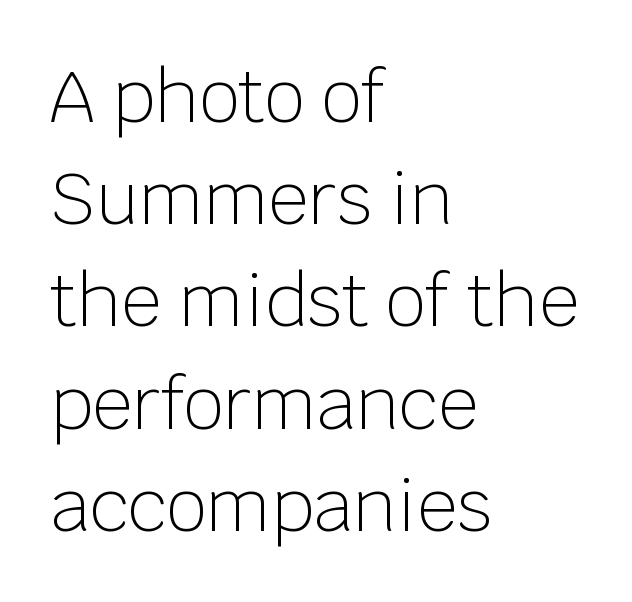
The image shows 71 px light sans-serif type, upright; set left-aligned, normal line spacing (1.44x), normal letter spacing, not underlined; low stroke contrast and a large x-height.
